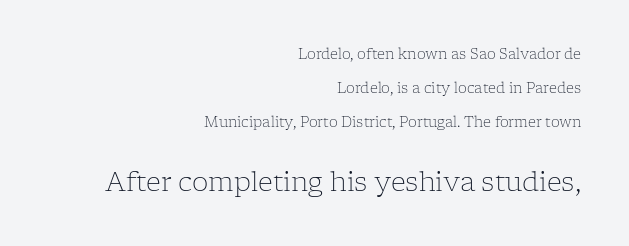
Q: Is the text bold? A: No.
Q: Is the text italic (slanted)? A: No, it is upright.
Q: Is the text underlined? A: No.
Q: How is the paragraph aligned? A: Right-aligned.
Q: Is the spacing between letters normal or unusually wide? A: Normal.
Q: Is the spacing between lines tight, normal or loose? A: Loose.
Q: Which block of text is set in a larger size, the first (top) or the second (bottom)? A: The second (bottom) one.
